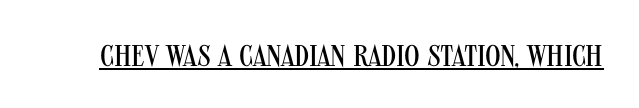
Q: Is the text bold? A: No.
Q: Is the text italic (slanted)? A: No, it is upright.
Q: Is the typeface a serif or a sans-serif typeface? A: Sans-serif.
Q: Is the text underlined? A: Yes.
Q: Is the spacing between letters normal or unusually wide? A: Normal.
Q: Width (condensed, normal, or wide)? A: Condensed.
Q: Stroke contrast? A: Medium.
Q: x-height? A: Large.
Q: Monospaced? A: No.
